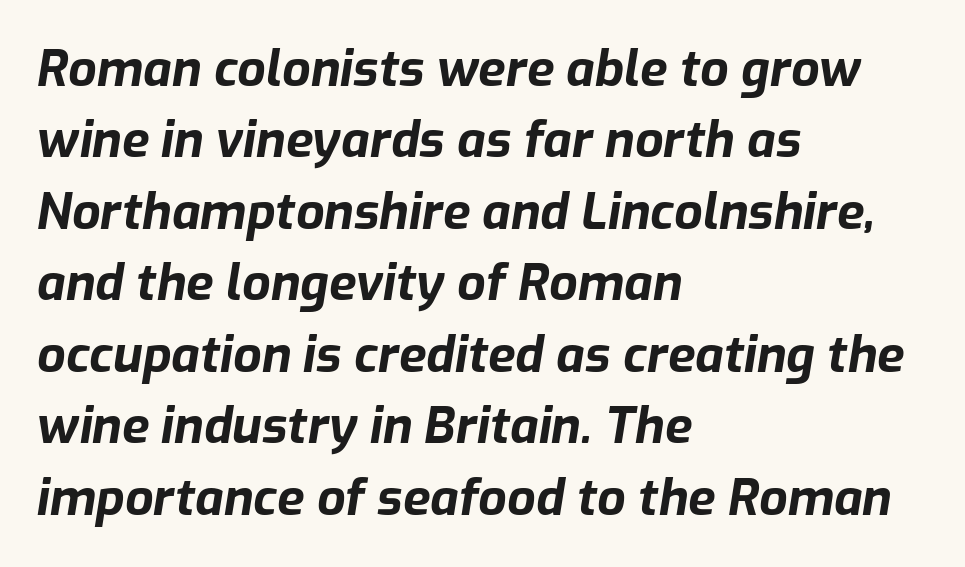
The image shows 50 px bold type, italic (leaning right); set left-aligned, normal line spacing (1.43x), normal letter spacing, not underlined; low stroke contrast and a medium x-height.
